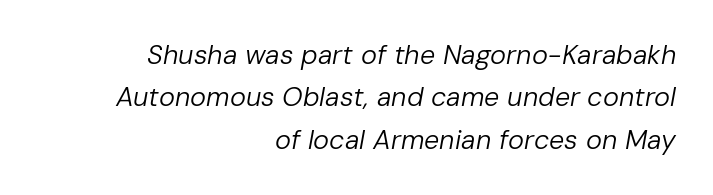
The passage is arranged like a letterhead date or caption credit — flush right. No extra tracking has been applied to these lines. Stroke thickness stays within the range of a standard reading face or lighter. The space between consecutive lines is moderate. Looking at the ascenders, they clearly lean.
